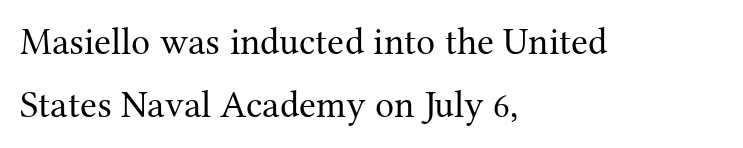
Q: Is the text bold? A: No.
Q: Is the text italic (slanted)? A: No, it is upright.
Q: Is the typeface a serif or a sans-serif typeface? A: Serif.
Q: Is the text underlined? A: No.
Q: How is the paragraph aligned? A: Left-aligned.
Q: Is the spacing between letters normal or unusually wide? A: Normal.
Q: Is the spacing between lines tight, normal or loose? A: Normal.
Q: Width (condensed, normal, or wide)? A: Normal.
Q: Stroke contrast? A: Medium.
Q: x-height? A: Medium.
Q: Monospaced? A: No.
